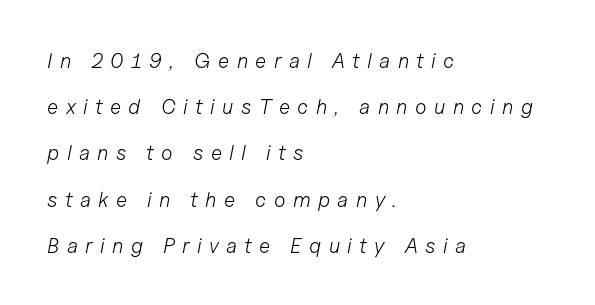
The image shows 21 px text type, italic (leaning right); set left-aligned, loose line spacing (2.2x), unusually wide letter spacing (+0.35 em), not underlined.
